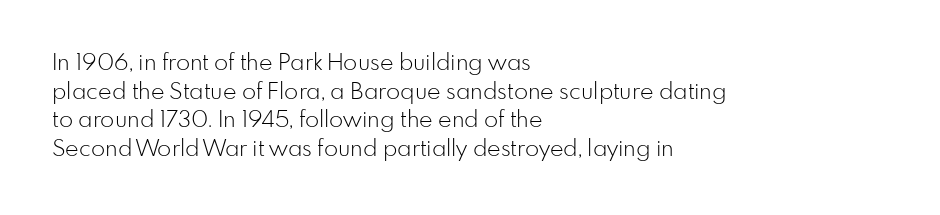
The image shows 23 px text type, upright; set left-aligned, normal line spacing (1.25x), normal letter spacing, not underlined.
